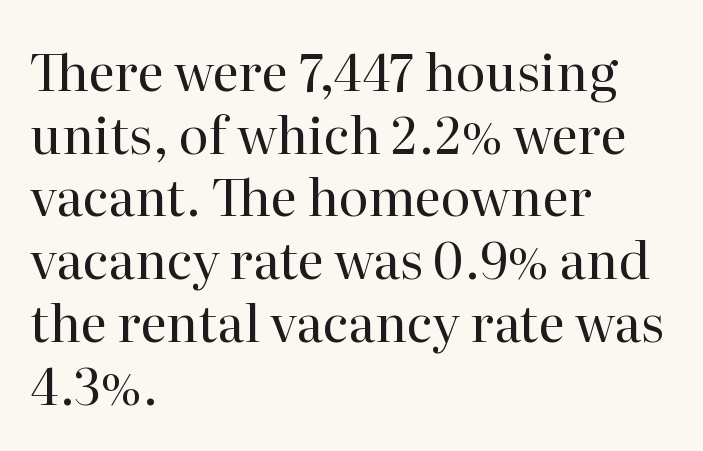
The image shows 51 px regular-weight serif type, upright; set left-aligned, line spacing 1.23x, normal letter spacing, not underlined; high stroke contrast and a medium x-height.
